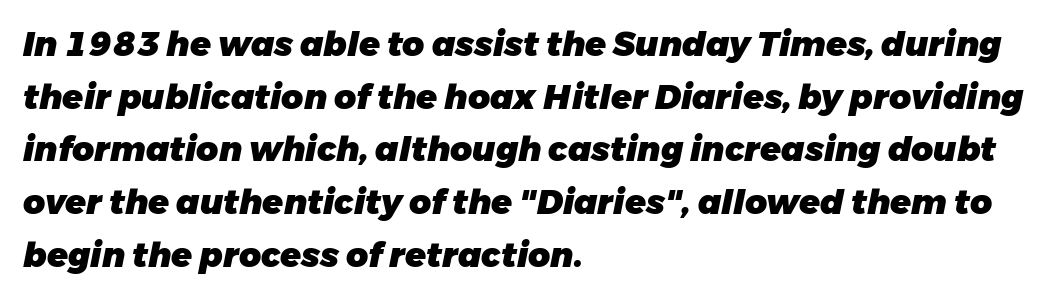
{"italic": "yes", "lean": "right", "slant_degrees": 11, "bold": "yes", "weight": "heavy", "width": "normal", "stroke_contrast": "low", "x_height": "medium", "monospaced": "no", "underline": "no", "align": "left", "line_spacing": "normal", "line_spacing_ratio": 1.55, "letter_spacing": "normal", "letter_spacing_em": 0.0, "glyph_px": 34}
